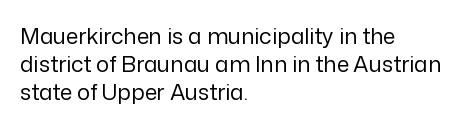
The image shows 22 px text type, upright; set left-aligned, normal line spacing (1.27x), normal letter spacing, not underlined.
